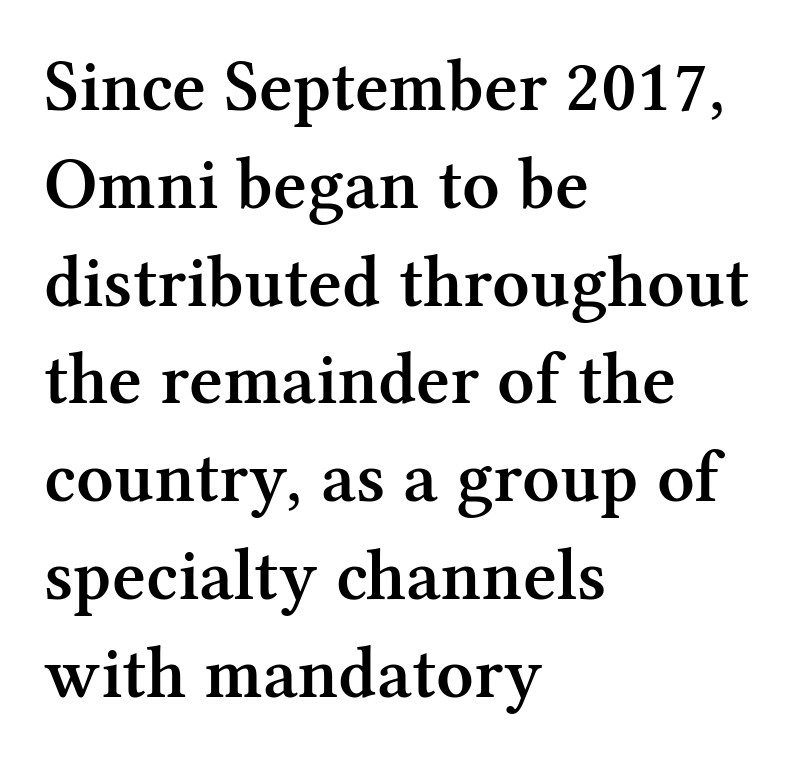
The image shows 73 px semibold serif type, upright; set left-aligned, normal line spacing (1.34x), normal letter spacing, not underlined; medium stroke contrast and a medium x-height.
